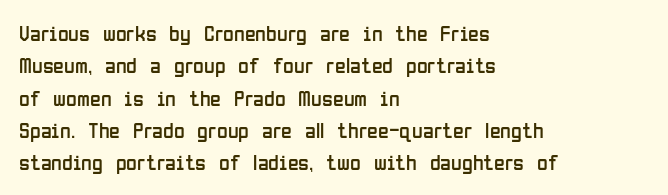
Does extra space separate the letters? No, they use regular spacing. Compared with a typical body face, this is equally light or lighter still. Casual observation: everything's shoved over to the left. This sample keeps an unexceptional amount of space between lines.
